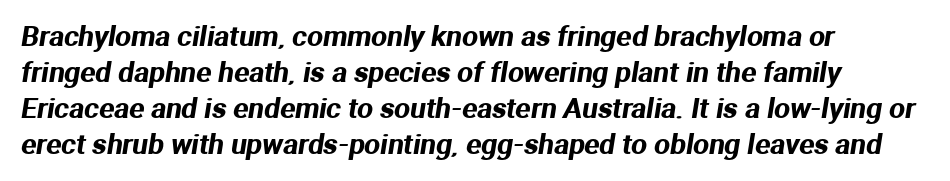
The line texture is even and compact thanks to regular tracking. These lines sit exactly where default settings would place them. The gap between lines stays unmarked. These lines are rendered in a variable-pitch font. The passage shown is typeset with a sans-serif family. The lines are quadded left.
